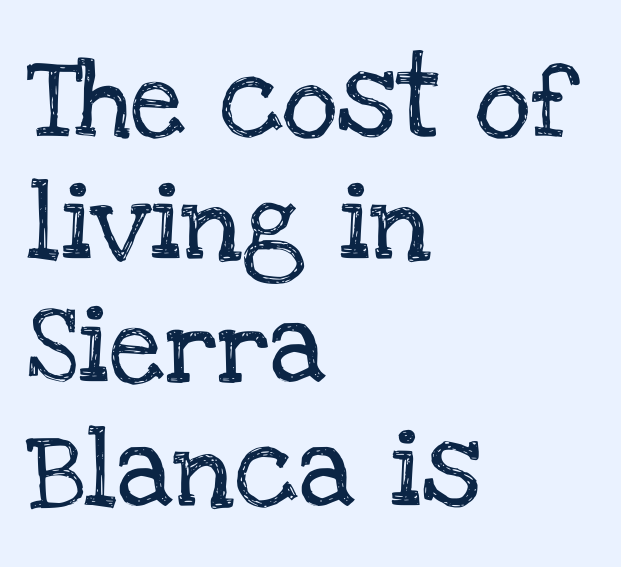
Q: Is the text italic (slanted)? A: No, it is upright.
Q: Is the typeface a serif or a sans-serif typeface? A: Serif.
Q: Is the text underlined? A: No.
Q: How is the paragraph aligned? A: Left-aligned.
Q: Is the spacing between letters normal or unusually wide? A: Normal.
Q: Is the spacing between lines tight, normal or loose? A: Normal.
Q: Width (condensed, normal, or wide)? A: Normal.
Q: Stroke contrast? A: Low.
Q: x-height? A: Large.
Q: Monospaced? A: No.
